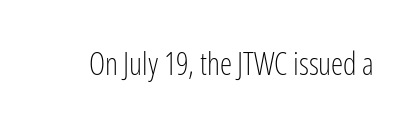
{"serif": "no", "italic": "no", "bold": "no", "weight": "light", "width": "condensed", "stroke_contrast": "low", "x_height": "medium", "monospaced": "no", "underline": "no", "letter_spacing": "normal", "letter_spacing_em": 0.0, "glyph_px": 31}
